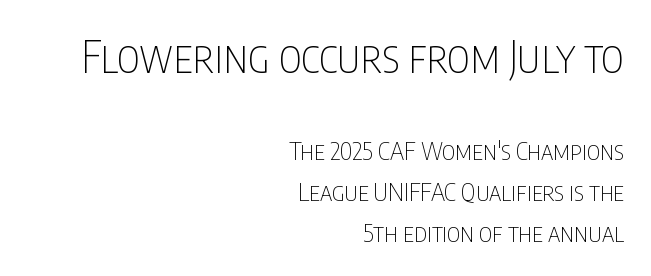
The image shows 44 px thin, condensed sans-serif type, upright; set right-aligned, normal line spacing (1.64x), normal letter spacing, not underlined; the first (top) block is 1.76x larger; low stroke contrast and a large x-height.
